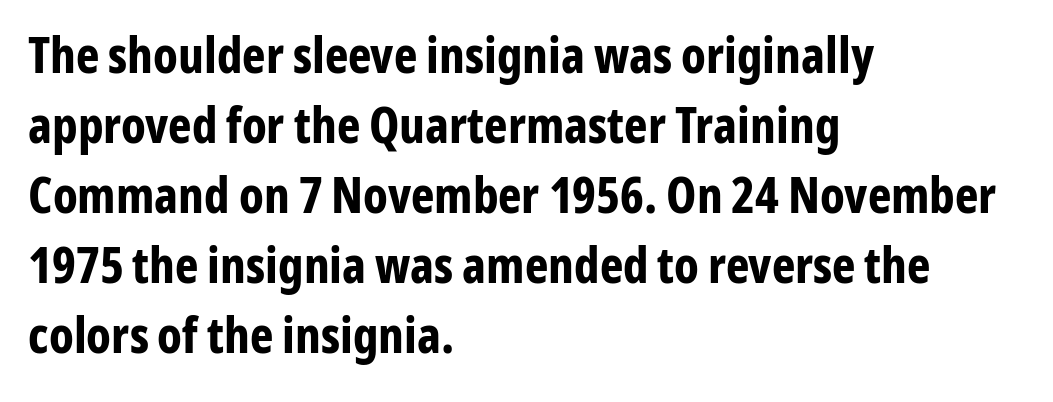
Letter spacing: default. If you drew a ruler down the left edge, every line would touch it. Underlining? Definitely not there. These lines are rendered in a variable-pitch font. In terms of leading, this rendering sits right in the middle.
